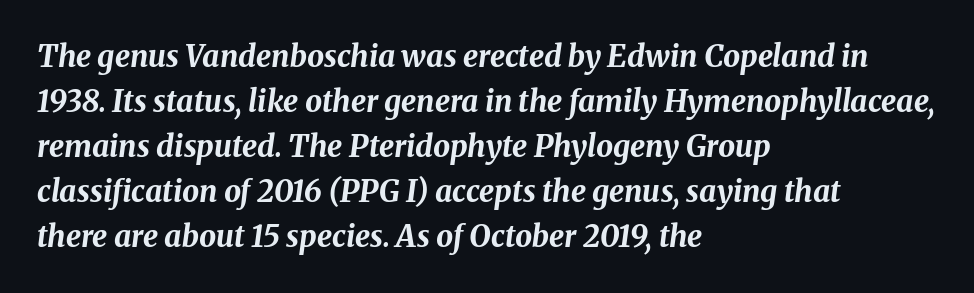
{"italic": "yes", "lean": "right", "slant_degrees": 8, "bold": "yes", "weight": "bold", "width": "normal", "stroke_contrast": "medium", "x_height": "medium", "monospaced": "no", "underline": "no", "align": "left", "line_spacing": "normal", "line_spacing_ratio": 1.5, "letter_spacing": "normal", "letter_spacing_em": 0.0, "glyph_px": 30}
